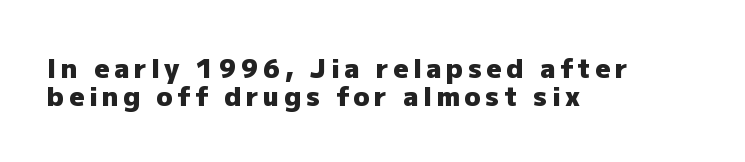
If you drew a ruler down the left edge, every line would touch it. Tightly led — the rows are bunched. You can tell it's not italic because the verticals are truly vertical. This rendering features lettering with no underline. Thick stems and heavy bowls — unmistakably bold.
